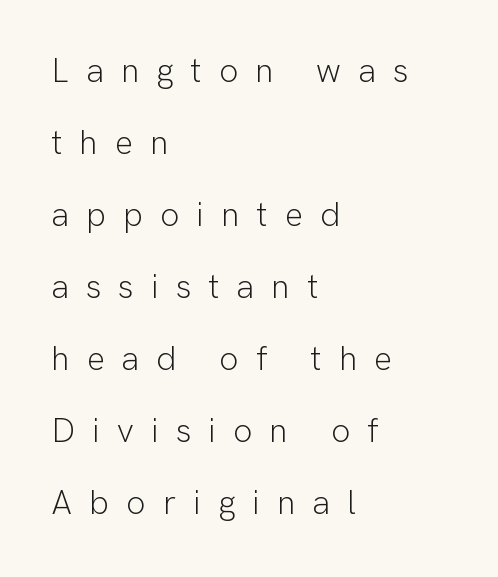
This block would shrink considerably if given ordinary leading; it's expanded now. Here the glyphs are tracked loosely, breaking word shapes into spaced letters. The rendering uses natural spacing where letterforms have individual widths. Is the block centered? No — it sits flush against the left margin. Underlining? Definitely not there.
